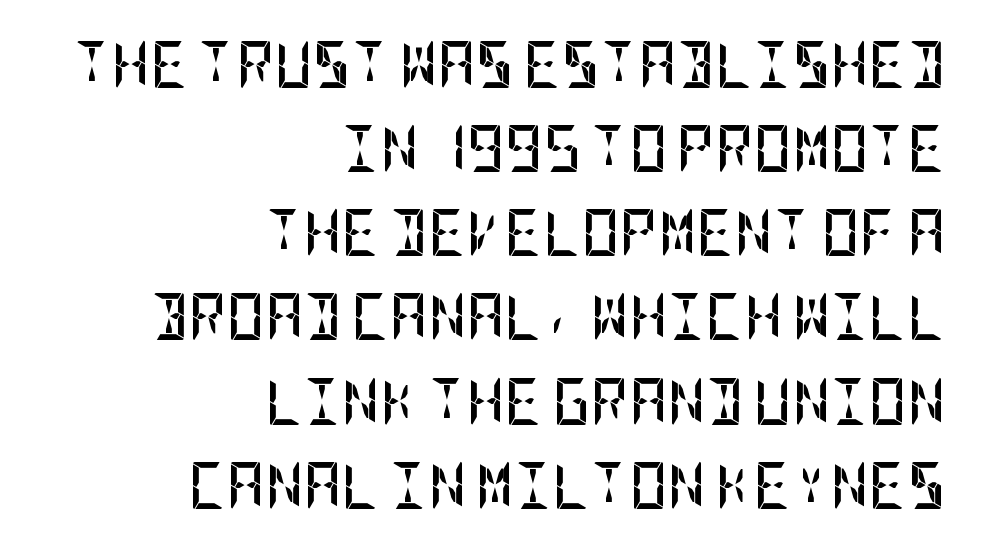
Q: Is the text bold? A: Yes.
Q: Is the text italic (slanted)? A: No, it is upright.
Q: Is the typeface a serif or a sans-serif typeface? A: Sans-serif.
Q: Is the text underlined? A: No.
Q: How is the paragraph aligned? A: Right-aligned.
Q: Is the spacing between letters normal or unusually wide? A: Normal.
Q: Width (condensed, normal, or wide)? A: Condensed.
Q: Stroke contrast? A: Low.
Q: x-height? A: Large.
